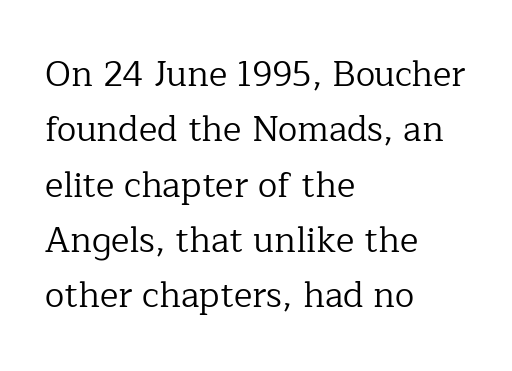
The image shows 35 px regular-weight serif type, upright; set left-aligned, normal line spacing (1.58x), normal letter spacing, not underlined; low stroke contrast and a medium x-height.
